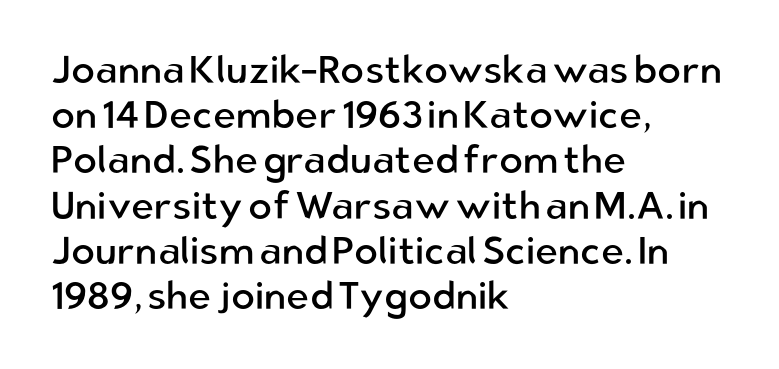
{"serif": "no", "italic": "no", "bold": "no", "weight": "regular", "width": "normal", "stroke_contrast": "low", "x_height": "medium", "monospaced": "no", "underline": "no", "align": "left", "line_spacing_ratio": 1.16, "letter_spacing": "normal", "letter_spacing_em": 0.0, "glyph_px": 39}
